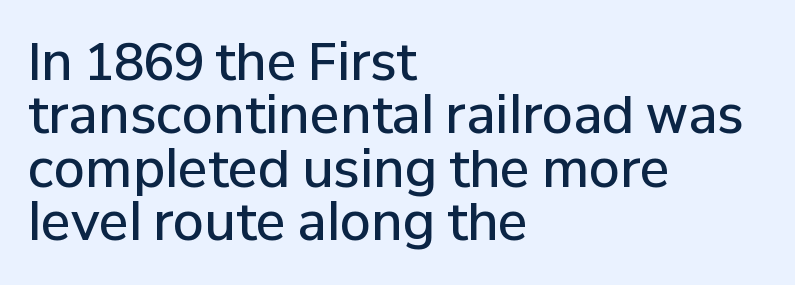
{"serif": "no", "italic": "no", "bold": "semi", "weight": "semibold", "width": "normal", "stroke_contrast": "low", "x_height": "medium", "monospaced": "no", "underline": "no", "align": "left", "line_spacing": "tight", "line_spacing_ratio": 1.07, "letter_spacing": "normal", "letter_spacing_em": 0.0, "glyph_px": 50}
